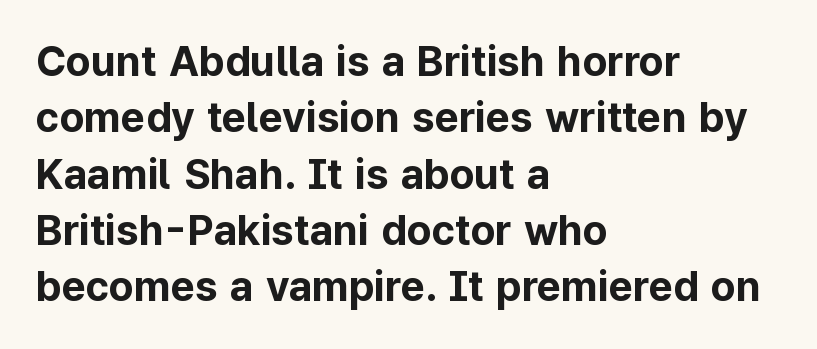
The image shows 42 px bold sans-serif type, upright; set left-aligned, normal line spacing (1.34x), normal letter spacing, not underlined; low stroke contrast and a medium x-height.
